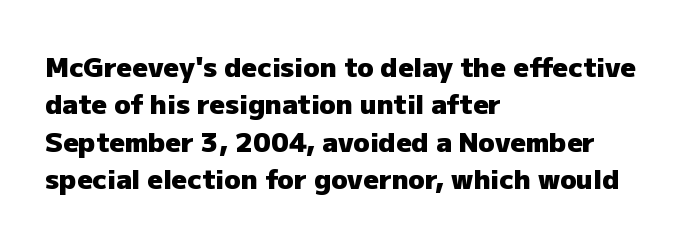
It's the straight-up-and-down kind of type. The lines are quadded left. Letter spacing: default. Rule under the text: the space is simply empty. The space between consecutive lines is moderate. Notice how thick the strokes are: this is what a full bold looks like.
